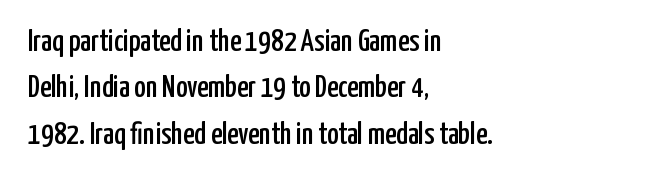
Q: Is the text italic (slanted)? A: No, it is upright.
Q: Is the typeface a serif or a sans-serif typeface? A: Sans-serif.
Q: Is the text underlined? A: No.
Q: How is the paragraph aligned? A: Left-aligned.
Q: Is the spacing between letters normal or unusually wide? A: Normal.
Q: Is the spacing between lines tight, normal or loose? A: Normal.
Q: Width (condensed, normal, or wide)? A: Condensed.
Q: Stroke contrast? A: Low.
Q: x-height? A: Medium.
Q: Monospaced? A: No.
